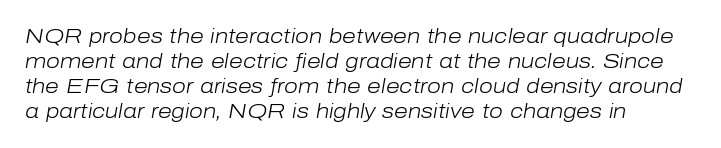
The leading is moderate, giving the passage an even texture. The foot of each line stays bare and open. Quick note: italic. The compositor pushed each line to the left boundary. How are the letters spaced? Ordinarily, with no added tracking. Think standard paragraph weight, or any step lighter than that.
